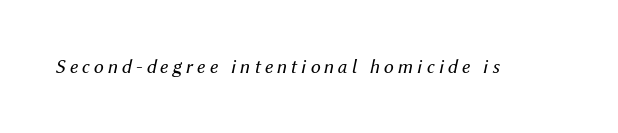
Does extra space separate the letters? Yes, quite a lot of it. Each stroke keeps to a modest, everyday thickness or less. The lettering tilts uniformly, giving the passage an italic look. The specimen omits any rule beneath the text block's lines.
